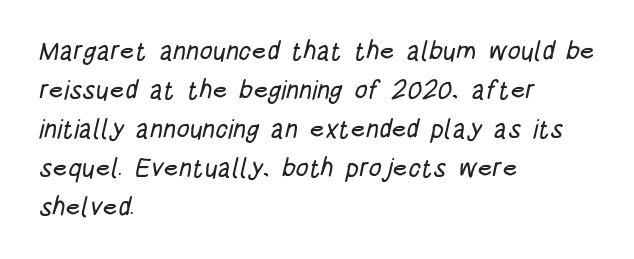
Q: Is the text underlined? A: No.
Q: How is the paragraph aligned? A: Left-aligned.
Q: Is the spacing between letters normal or unusually wide? A: Normal.
Q: Is the spacing between lines tight, normal or loose? A: Normal.
